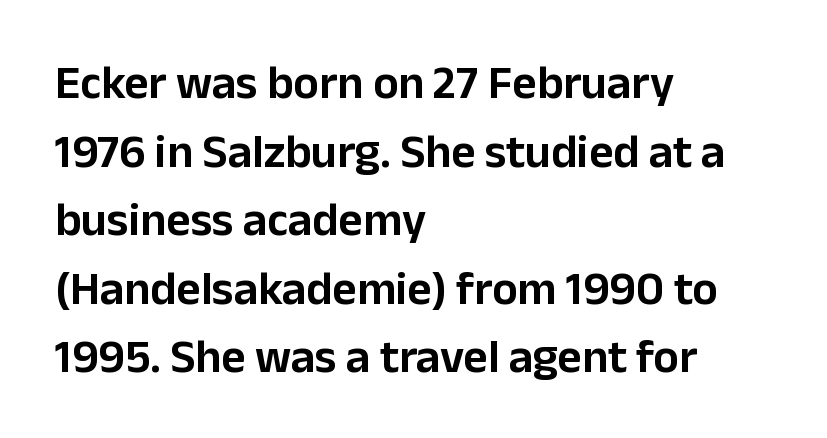
{"serif": "no", "italic": "no", "width": "normal", "stroke_contrast": "low", "x_height": "medium", "monospaced": "no", "underline": "no", "align": "left", "line_spacing": "normal", "line_spacing_ratio": 1.46, "letter_spacing": "normal", "letter_spacing_em": 0.0, "glyph_px": 47}
